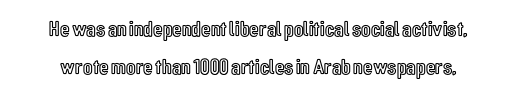
The image shows 22 px text type, upright; set line spacing 1.73x, normal letter spacing, not underlined.
